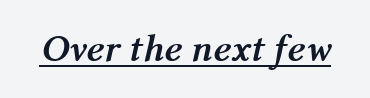
Quick note: italic. As a designer I'd log this as weight 700, bold. The rendering keeps characters at their native spacing. Underlined type.
